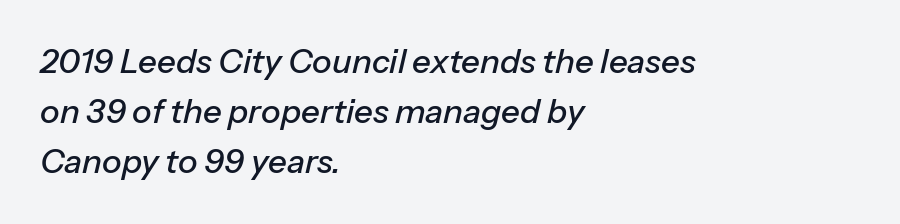
The image shows 33 px text type, italic (leaning right); set left-aligned, normal line spacing (1.51x), normal letter spacing, not underlined; low stroke contrast and a medium x-height.
